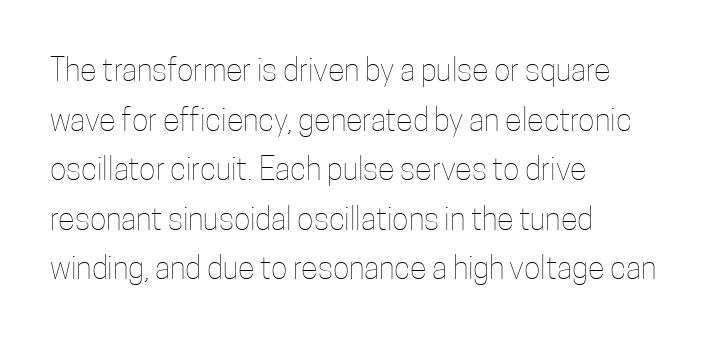
The image shows 31 px thin, condensed type, upright; set left-aligned, normal line spacing (1.6x), normal letter spacing, not underlined; low stroke contrast and a medium x-height.
